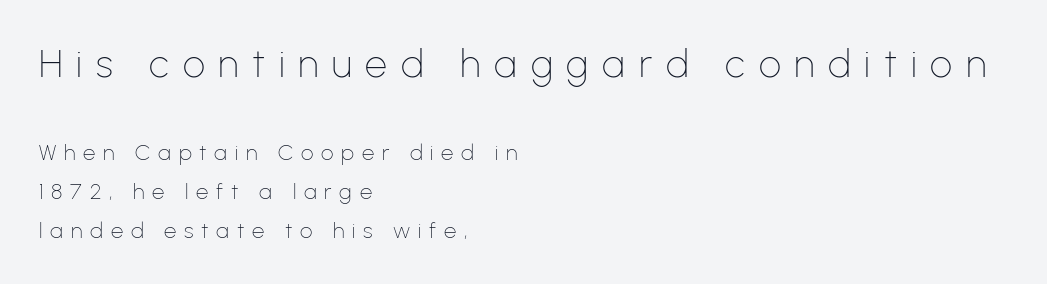
{"serif": "no", "italic": "no", "bold": "no", "weight": "thin", "width": "normal", "stroke_contrast": "low", "x_height": "medium", "monospaced": "no", "underline": "no", "align": "left", "line_spacing_ratio": 1.77, "letter_spacing": "wide", "letter_spacing_em": 0.35, "larger_block": "first", "size_ratio": 1.77, "glyph_px": 39}
